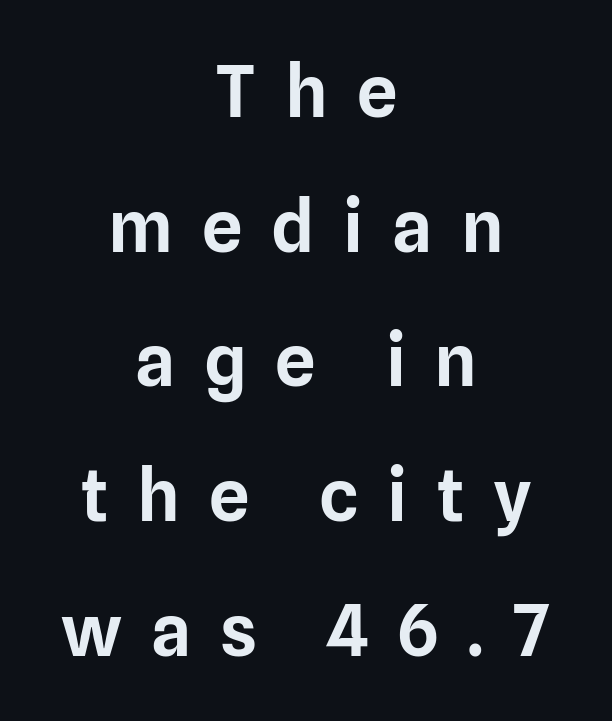
{"serif": "no", "italic": "no", "width": "normal", "stroke_contrast": "low", "x_height": "medium", "monospaced": "no", "underline": "no", "align": "center", "line_spacing_ratio": 1.87, "letter_spacing": "wide", "letter_spacing_em": 0.4, "glyph_px": 72}
